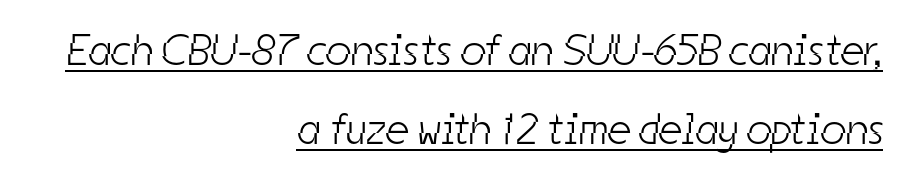
{"serif": "no", "bold": "no", "weight": "light", "width": "condensed", "stroke_contrast": "low", "x_height": "medium", "monospaced": "no", "underline": "yes", "align": "right", "line_spacing_ratio": 1.8, "letter_spacing": "normal", "letter_spacing_em": 0.0, "glyph_px": 44}
